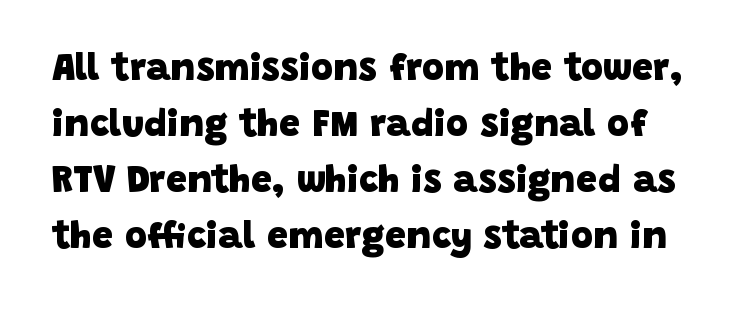
{"serif": "no", "bold": "yes", "weight": "heavy", "width": "normal", "stroke_contrast": "low", "x_height": "large", "monospaced": "no", "underline": "no", "line_spacing": "normal", "line_spacing_ratio": 1.47, "letter_spacing": "normal", "letter_spacing_em": 0.0, "glyph_px": 38}
